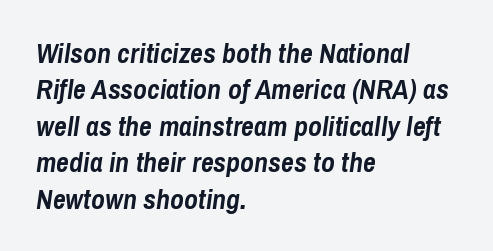
{"italic": "yes", "lean": "right", "slant_degrees": 8, "bold": "yes", "weight": "semibold", "width": "condensed", "stroke_contrast": "low", "x_height": "medium", "monospaced": "no", "underline": "no", "align": "left", "line_spacing": "normal", "line_spacing_ratio": 1.3, "letter_spacing": "normal", "letter_spacing_em": 0.0, "glyph_px": 28}
